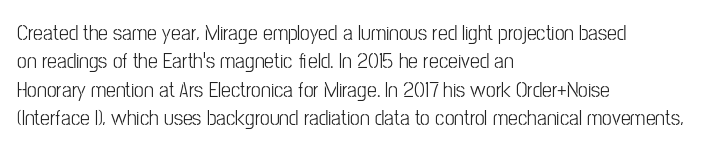
The image shows 22 px text type, upright; set left-aligned, normal line spacing (1.29x), normal letter spacing, not underlined.
